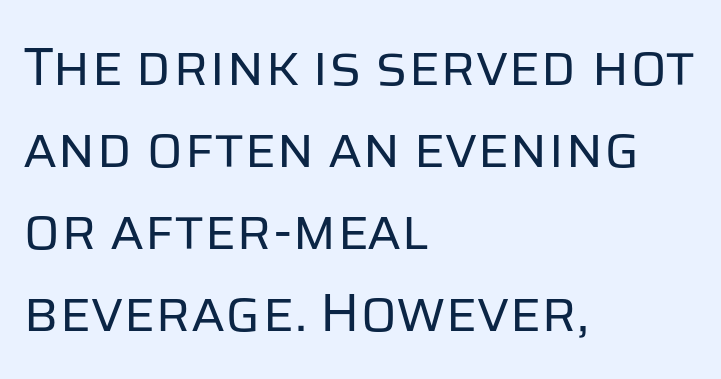
The letters advance in unequal steps, a hallmark of proportional type. Every character sits straight up, as roman type does. This sample uses a sans-serif face. The passage shown has conventional tracking throughout.
